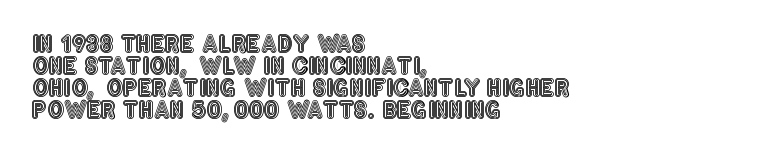
The image shows 23 px text type, upright; set left-aligned, tight line spacing (0.95x), normal letter spacing, not underlined.
